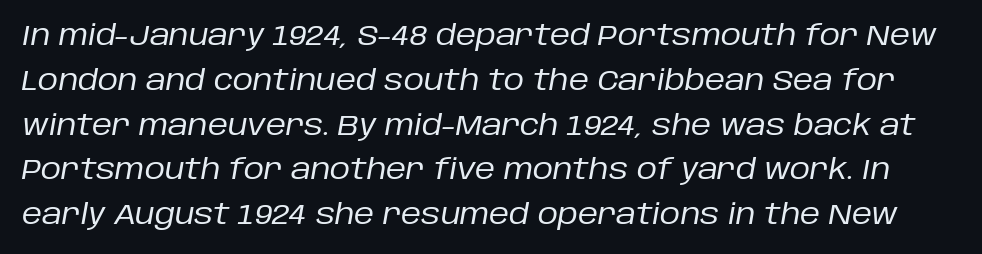
Vertical stems look standard width or narrower in stroke. The string is rendered with underlining switched off. You could call the tracking neutral — neither tight nor loose. Looking at the ascenders, they clearly lean. Looks like regular typesetting: each glyph gets only the width it needs. Evenly set lines give the paragraph a standard silhouette.
